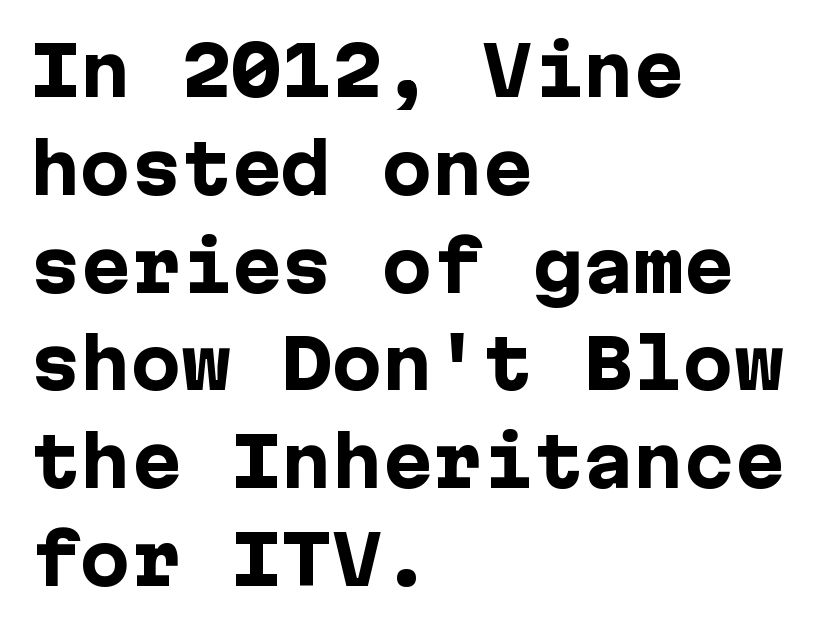
The image shows 67 px heavy sans-serif type, upright; set left-aligned, normal line spacing (1.46x), normal letter spacing, not underlined; low stroke contrast and a medium x-height.
